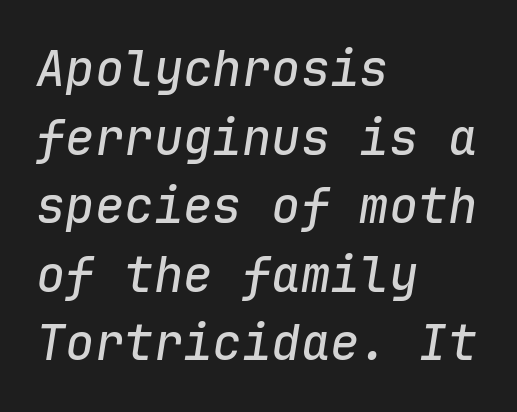
{"italic": "yes", "lean": "right", "slant_degrees": 9, "width": "normal", "stroke_contrast": "low", "x_height": "medium", "monospaced": "yes", "underline": "no", "align": "left", "line_spacing": "normal", "line_spacing_ratio": 1.4, "letter_spacing": "normal", "letter_spacing_em": 0.0, "glyph_px": 49}
